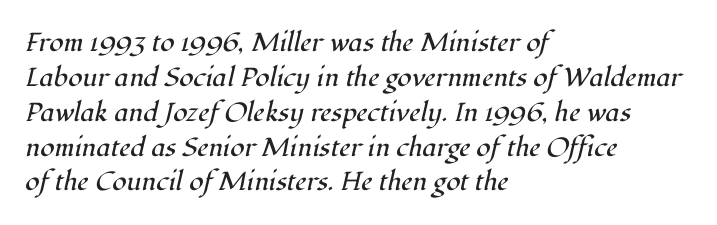
Decoration check: the copy has no underline. The rendering applies a slant to the glyphs. The letters look calm and open, with moderate or lighter stems. Which margin do the lines hug? The left one — the right edge is uneven.
